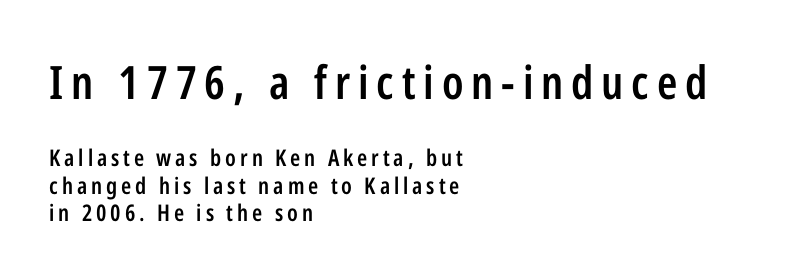
Q: Is the text bold? A: Semi-bold.
Q: Is the text italic (slanted)? A: No, it is upright.
Q: Is the typeface a serif or a sans-serif typeface? A: Sans-serif.
Q: Is the text underlined? A: No.
Q: How is the paragraph aligned? A: Left-aligned.
Q: Which block of text is set in a larger size, the first (top) or the second (bottom)? A: The first (top) one.
Q: Width (condensed, normal, or wide)? A: Condensed.
Q: Stroke contrast? A: Low.
Q: x-height? A: Medium.
Q: Monospaced? A: No.
